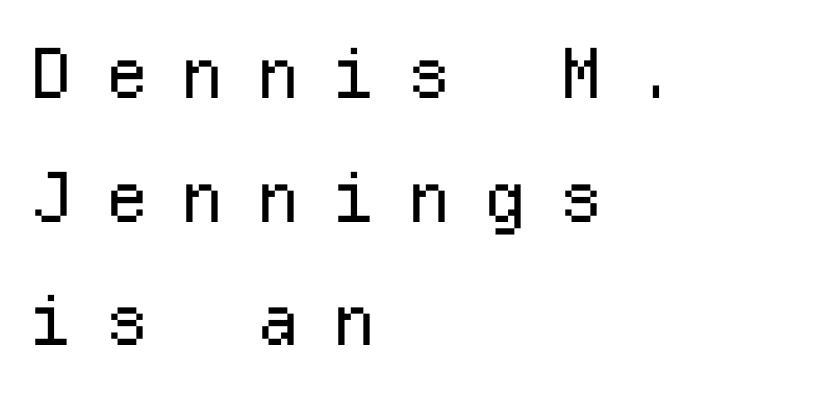
The tracking jumps out immediately: characters are airy and widely separated. Unlike a traditional serif, this face leaves its strokes unadorned. The lettering holds an erect, upright posture throughout. The rendering uses typewriter-style spacing with identical character cells. Is this a heavy cut? Hardly; it is regular or lighter.
